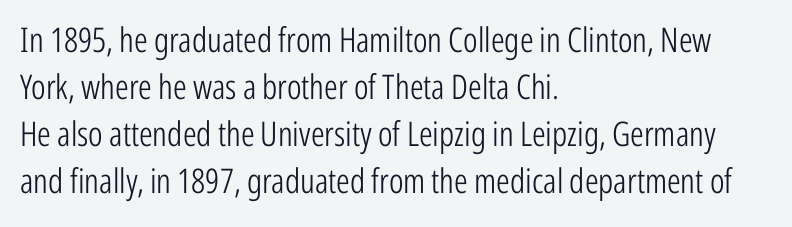
Note the varied advance widths — an 'i' is clearly narrower than an 'm'. Ascenders rise straight up at ninety degrees. Typeset ragged right — the left edge is the straight one. Plain, unruled lines of type. The rendering keeps characters at their native spacing. Font category for this specimen: sans-serif.
